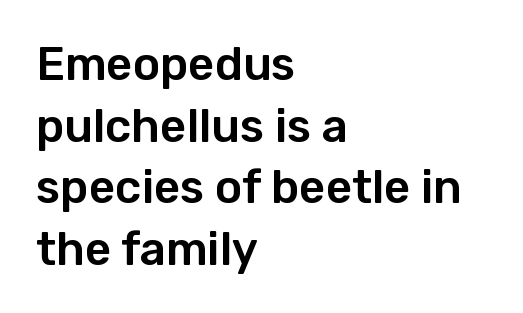
Designer's note — italics off, roman on. The glyphs in this specimen are sans serif. The strip under each line holds only bare page. Normally led — the rows are evenly, conventionally spaced.
